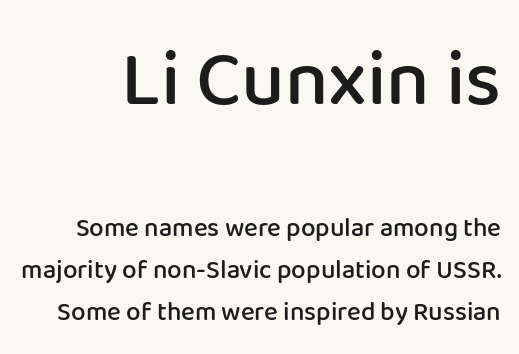
Q: Is the text bold? A: Semi-bold.
Q: Is the text italic (slanted)? A: No, it is upright.
Q: Is the typeface a serif or a sans-serif typeface? A: Sans-serif.
Q: Is the text underlined? A: No.
Q: Is the spacing between letters normal or unusually wide? A: Normal.
Q: Is the spacing between lines tight, normal or loose? A: Normal.
Q: Which block of text is set in a larger size, the first (top) or the second (bottom)? A: The first (top) one.
Q: Width (condensed, normal, or wide)? A: Normal.
Q: Stroke contrast? A: Low.
Q: x-height? A: Medium.
Q: Monospaced? A: No.
